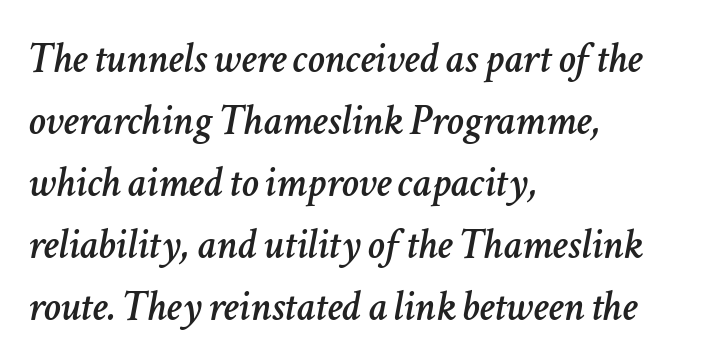
The image shows 43 px text type, italic (leaning right); set left-aligned, normal line spacing (1.44x), normal letter spacing, not underlined; low stroke contrast and a medium x-height.
